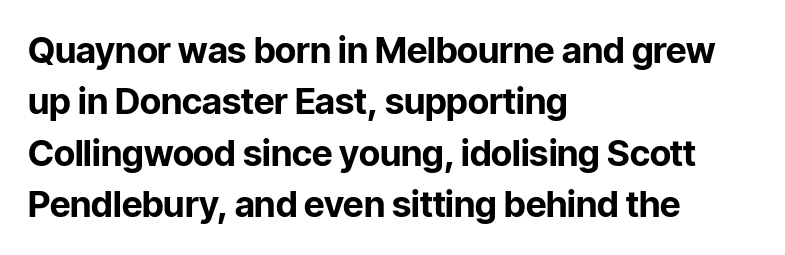
Words appear dense and cohesive because spacing is normal. This sample has the flowing, uneven cadence of proportional lettering. Underline: absent. The text was rendered using a sans face with plain stroke endings. Honestly, the row spacing looks completely unremarkable. Is there any slant? The stems are plumb.
